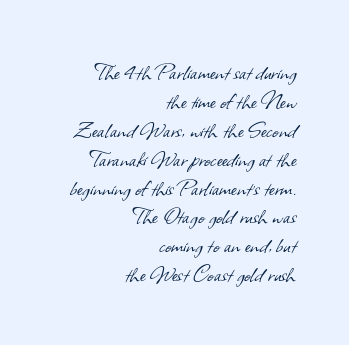
The image shows 27 px text type; set right-aligned, tight line spacing (1.07x), normal letter spacing, not underlined.
